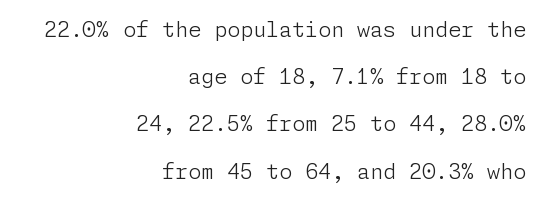
The image shows 21 px text type, upright; set right-aligned, loose line spacing (2.25x), normal letter spacing, not underlined.
